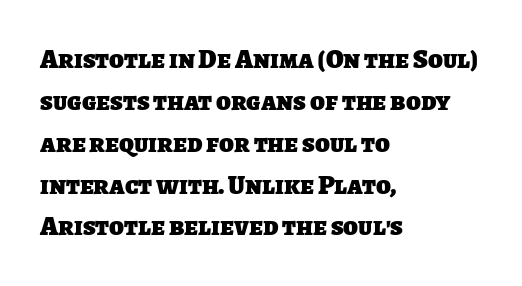
The image shows 27 px bold type; set left-aligned, normal line spacing (1.55x), normal letter spacing, not underlined.
